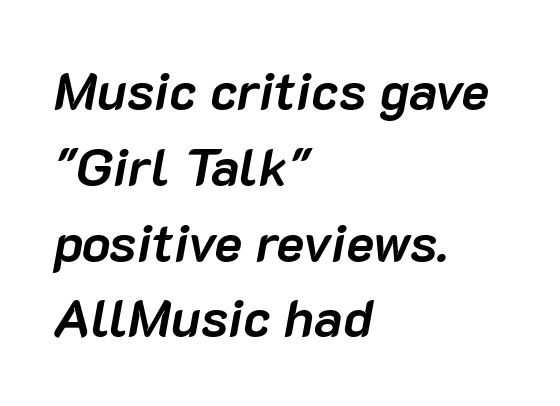
Q: Is the text bold? A: Yes.
Q: Is the text italic (slanted)? A: Yes, it leans right by about 10 degrees.
Q: Is the text underlined? A: No.
Q: How is the paragraph aligned? A: Left-aligned.
Q: Is the spacing between letters normal or unusually wide? A: Normal.
Q: Is the spacing between lines tight, normal or loose? A: Normal.
Q: Width (condensed, normal, or wide)? A: Normal.
Q: Stroke contrast? A: Low.
Q: x-height? A: Medium.
Q: Monospaced? A: No.
